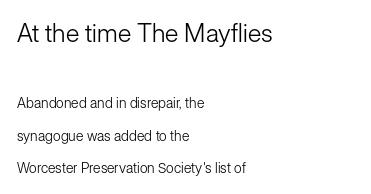
Q: Is the text bold? A: No.
Q: Is the text italic (slanted)? A: No, it is upright.
Q: Is the text underlined? A: No.
Q: How is the paragraph aligned? A: Left-aligned.
Q: Is the spacing between letters normal or unusually wide? A: Normal.
Q: Is the spacing between lines tight, normal or loose? A: Loose.
Q: Which block of text is set in a larger size, the first (top) or the second (bottom)? A: The first (top) one.
